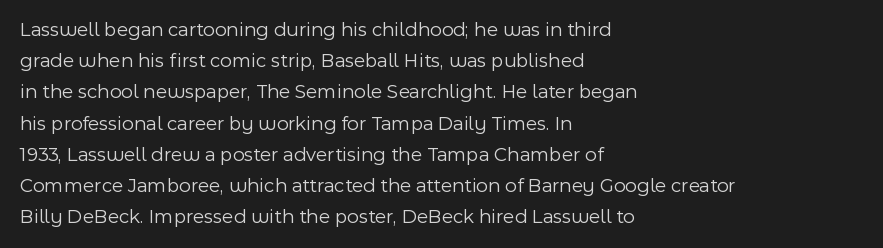
Between one letter and the next there's only the usual sliver of space. Letters rest on an invisible, unmarked baseline. Does the copy run flush right? No — it runs flush left. Nothing heavy about these letters — not bold at all.
